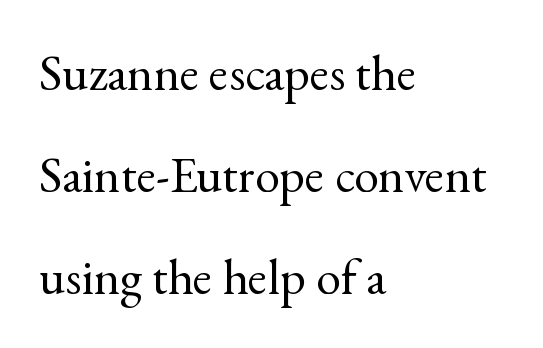
Proportional: the letters do not fall into vertical columns. Unmarked baselines from the first word to the last. Unlike italic type, these characters show no tilt at all. Summary of weight: not heavy and not bold. Characters follow at the spacing the type designer built in. Letterform terminals end in serifs throughout the passage.
